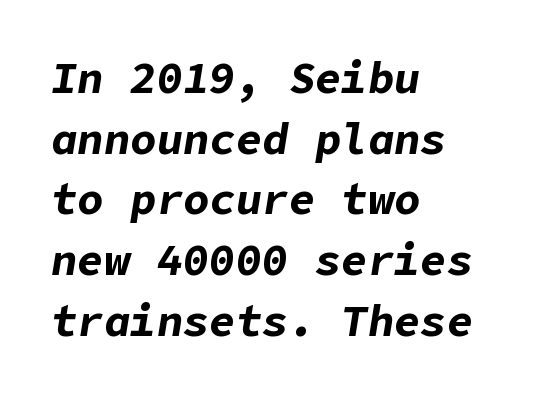
{"italic": "yes", "lean": "right", "slant_degrees": 9, "bold": "yes", "weight": "bold", "width": "normal", "stroke_contrast": "low", "x_height": "medium", "underline": "no", "align": "left", "line_spacing": "normal", "line_spacing_ratio": 1.38, "letter_spacing": "normal", "letter_spacing_em": 0.0, "glyph_px": 44}
